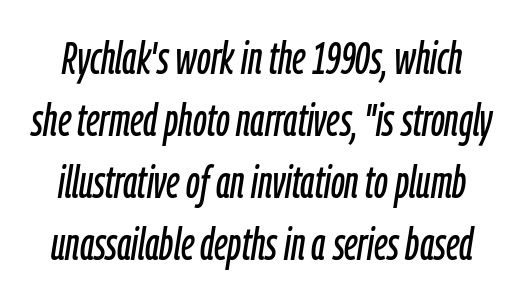
The image shows 45 px condensed type, italic (leaning right); set normal line spacing (1.38x), normal letter spacing, not underlined; low stroke contrast and a medium x-height.
